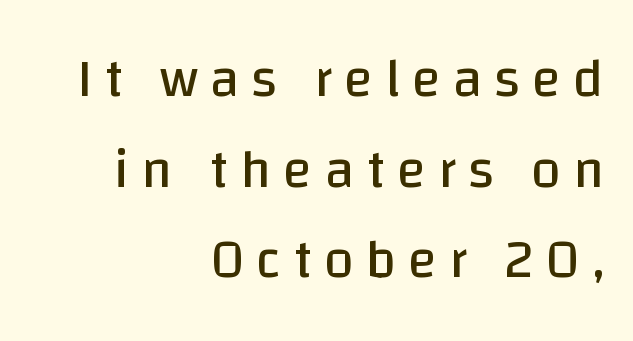
The image shows 54 px regular-weight sans-serif type, upright; set right-aligned, normal line spacing (1.68x), unusually wide letter spacing (+0.22 em), not underlined; low stroke contrast and a large x-height.
